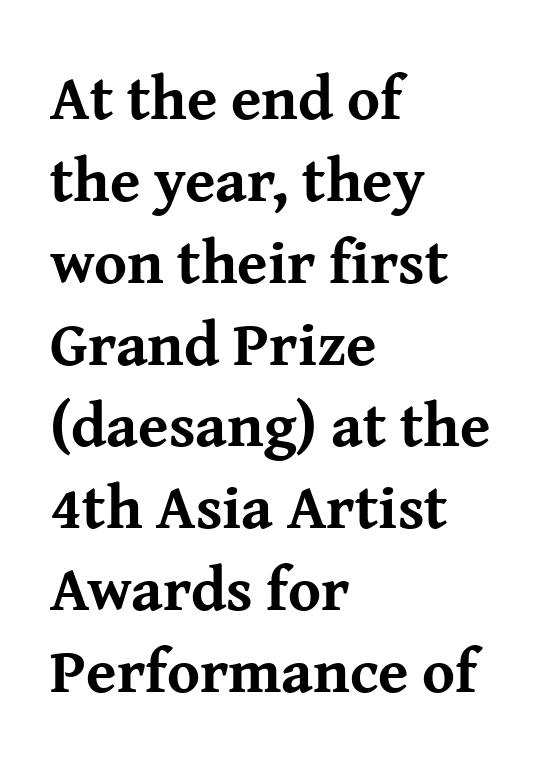
Look at the bottom of the vertical strokes: they flare into serifs here. In terms of letterspacing, this is plain default setting. The passage shown is emphatically bold. The gap between lines stays unmarked. The lines sit at an ordinary, default distance from one another.
